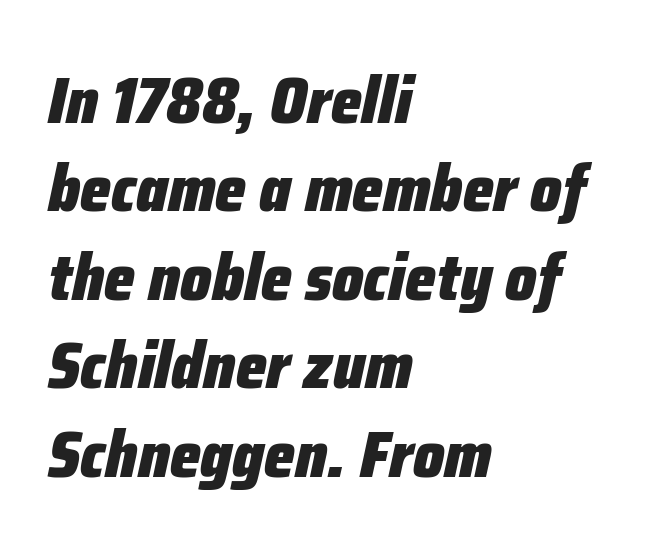
An italicized treatment has been applied to the whole sample. The foot of each line stays bare and open. The letters advance in unequal steps, a hallmark of proportional type. The leading is moderate, giving the passage an even texture.
